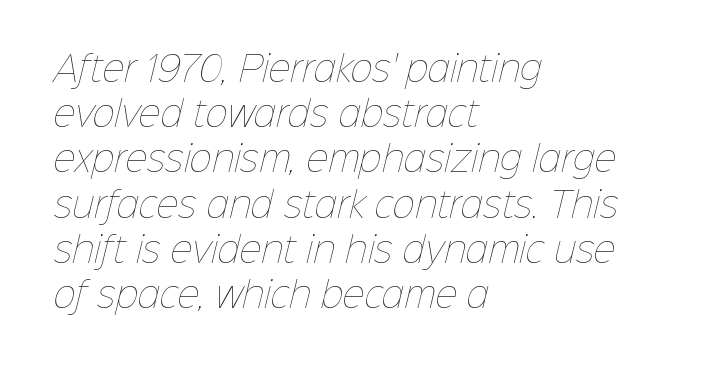
Q: Is the text bold? A: No.
Q: Is the text underlined? A: No.
Q: How is the paragraph aligned? A: Left-aligned.
Q: Is the spacing between letters normal or unusually wide? A: Normal.
Q: Is the spacing between lines tight, normal or loose? A: Normal.
Q: Width (condensed, normal, or wide)? A: Normal.
Q: Stroke contrast? A: Low.
Q: x-height? A: Medium.
Q: Monospaced? A: No.
